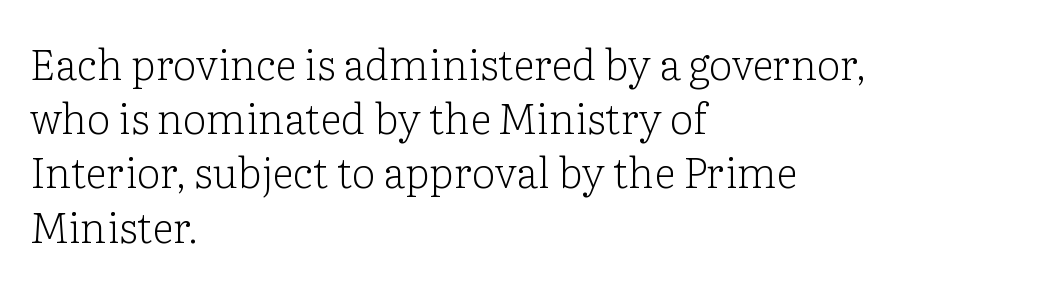
{"serif": "yes", "italic": "no", "bold": "no", "weight": "light", "width": "normal", "stroke_contrast": "low", "x_height": "medium", "monospaced": "no", "underline": "no", "align": "left", "line_spacing": "normal", "line_spacing_ratio": 1.29, "letter_spacing": "normal", "letter_spacing_em": 0.0, "glyph_px": 42}
